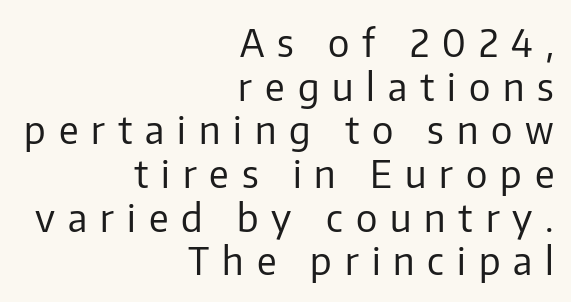
{"serif": "no", "italic": "no", "bold": "no", "weight": "regular", "width": "normal", "stroke_contrast": "low", "x_height": "medium", "monospaced": "no", "underline": "no", "align": "right", "line_spacing": "tight", "line_spacing_ratio": 1.15, "letter_spacing": "wide", "letter_spacing_em": 0.34, "glyph_px": 38}
